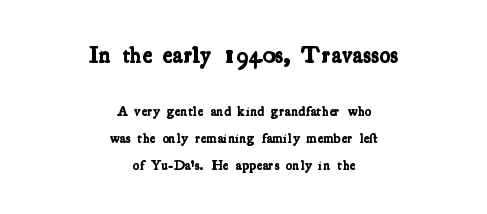
{"bold": "yes", "underline": "no", "align": "center", "line_spacing": "loose", "line_spacing_ratio": 1.91, "letter_spacing": "normal", "letter_spacing_em": 0.0, "larger_block": "first", "size_ratio": 1.64, "glyph_px": 23}
